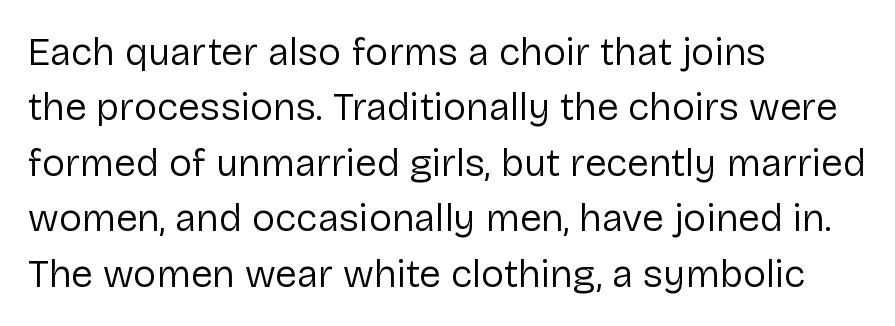
The image shows 39 px regular-weight sans-serif type, upright; set left-aligned, normal line spacing (1.42x), normal letter spacing, not underlined; low stroke contrast and a medium x-height.
